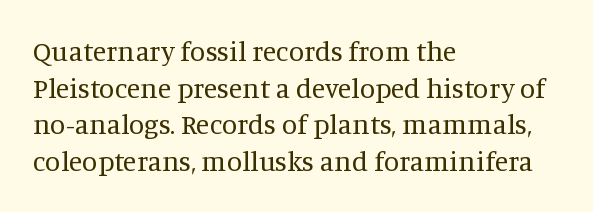
{"serif": "yes", "italic": "no", "bold": "no", "weight": "regular", "width": "normal", "stroke_contrast": "medium", "x_height": "large", "monospaced": "no", "underline": "no", "align": "left", "line_spacing": "normal", "line_spacing_ratio": 1.31, "letter_spacing": "normal", "letter_spacing_em": 0.0, "glyph_px": 28}
